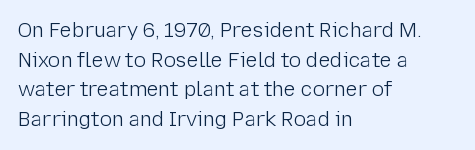
{"italic": "no", "bold": "no", "underline": "no", "align": "left", "line_spacing": "normal", "line_spacing_ratio": 1.48, "letter_spacing": "normal", "letter_spacing_em": 0.0, "glyph_px": 20}
